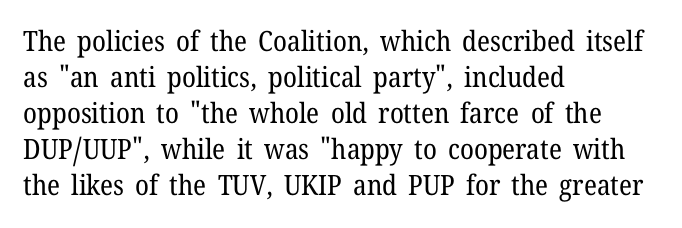
{"serif": "yes", "italic": "no", "bold": "no", "weight": "regular", "width": "normal", "stroke_contrast": "low", "x_height": "medium", "monospaced": "no", "underline": "no", "align": "left", "line_spacing": "normal", "line_spacing_ratio": 1.29, "letter_spacing": "normal", "letter_spacing_em": 0.0, "glyph_px": 28}
